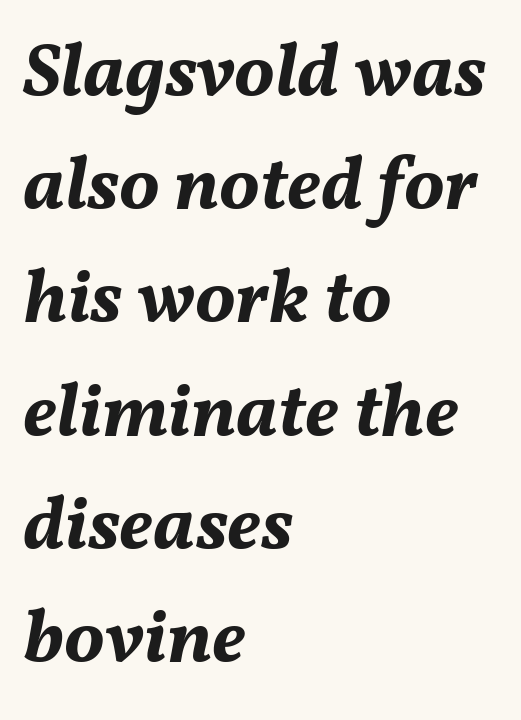
Q: Is the text bold? A: Yes.
Q: Is the text italic (slanted)? A: Yes, it leans right by about 11 degrees.
Q: Is the text underlined? A: No.
Q: How is the paragraph aligned? A: Left-aligned.
Q: Is the spacing between letters normal or unusually wide? A: Normal.
Q: Is the spacing between lines tight, normal or loose? A: Normal.
Q: Width (condensed, normal, or wide)? A: Normal.
Q: Stroke contrast? A: Medium.
Q: x-height? A: Medium.
Q: Monospaced? A: No.
